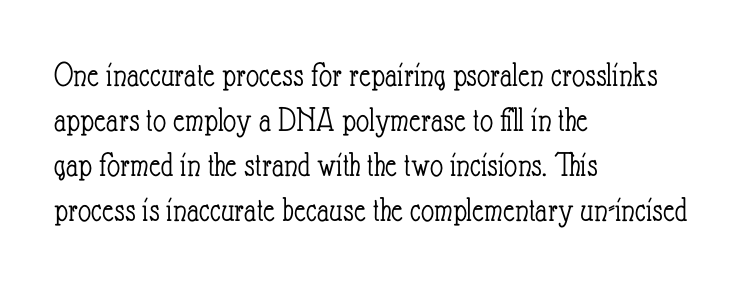
The image shows 36 px light, condensed type, upright; set left-aligned, normal line spacing (1.25x), normal letter spacing, not underlined; low stroke contrast and a small x-height.
